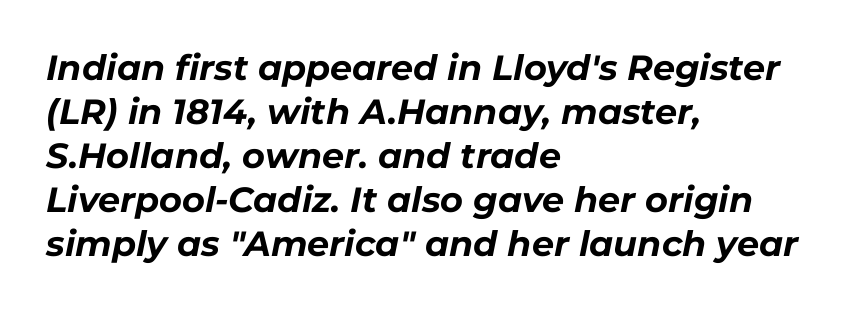
Q: Is the text bold? A: Yes.
Q: Is the text italic (slanted)? A: Yes, it leans right by about 11 degrees.
Q: Is the text underlined? A: No.
Q: How is the paragraph aligned? A: Left-aligned.
Q: Is the spacing between letters normal or unusually wide? A: Normal.
Q: Is the spacing between lines tight, normal or loose? A: Normal.
Q: Width (condensed, normal, or wide)? A: Normal.
Q: Stroke contrast? A: Low.
Q: x-height? A: Medium.
Q: Monospaced? A: No.
